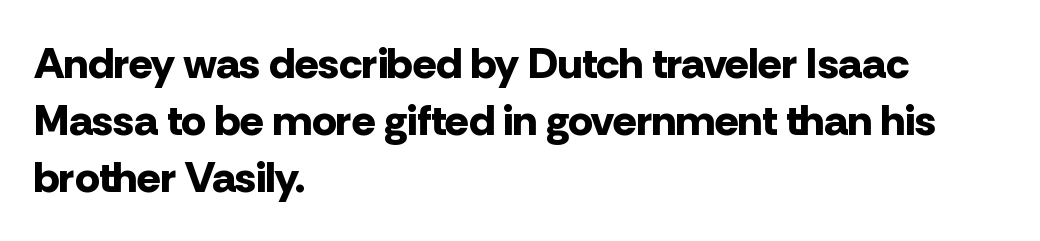
A typesetter would label this face a sans. If you drew a line through each stem, it would be perfectly vertical. Note the varied advance widths — an 'i' is clearly narrower than an 'm'. Type without underlining.
